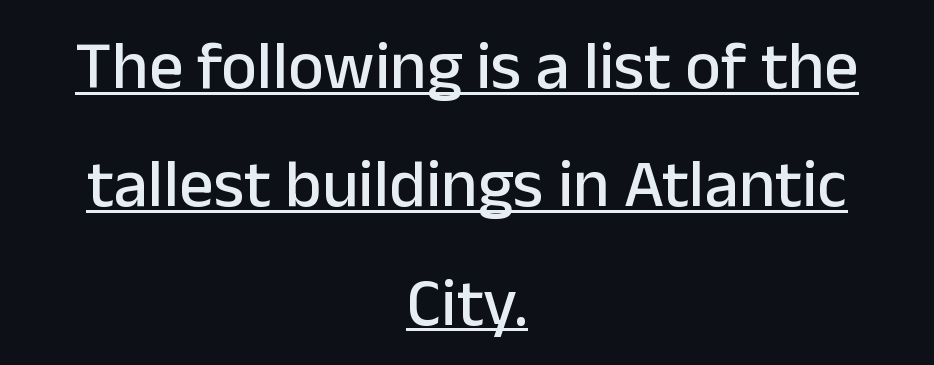
{"serif": "no", "italic": "no", "width": "normal", "stroke_contrast": "low", "x_height": "medium", "monospaced": "no", "underline": "yes", "align": "center", "line_spacing_ratio": 1.74, "letter_spacing": "normal", "letter_spacing_em": 0.0, "glyph_px": 68}
